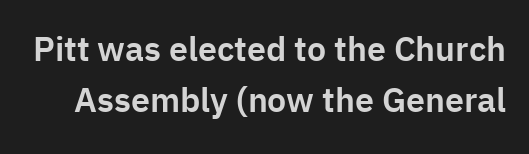
Q: Is the text italic (slanted)? A: No, it is upright.
Q: Is the typeface a serif or a sans-serif typeface? A: Sans-serif.
Q: Is the text underlined? A: No.
Q: Is the spacing between letters normal or unusually wide? A: Normal.
Q: Is the spacing between lines tight, normal or loose? A: Normal.
Q: Width (condensed, normal, or wide)? A: Normal.
Q: Stroke contrast? A: Low.
Q: x-height? A: Medium.
Q: Monospaced? A: No.
